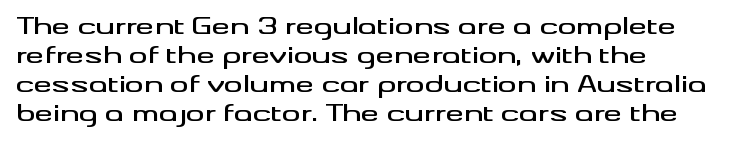
{"italic": "no", "underline": "no", "align": "left", "line_spacing": "normal", "line_spacing_ratio": 1.26, "letter_spacing": "normal", "letter_spacing_em": 0.0, "glyph_px": 23}
